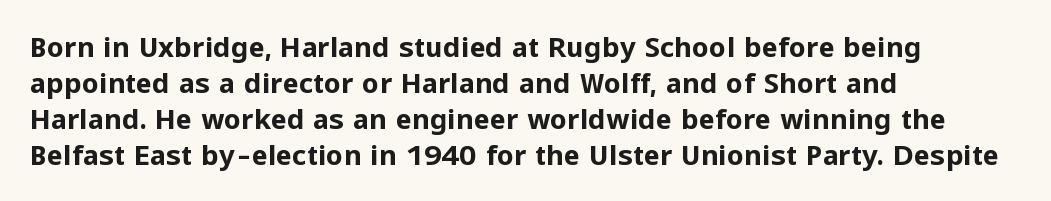
{"italic": "no", "bold": "yes", "underline": "no", "align": "left", "line_spacing": "normal", "line_spacing_ratio": 1.33, "letter_spacing": "normal", "letter_spacing_em": 0.0, "glyph_px": 27}
